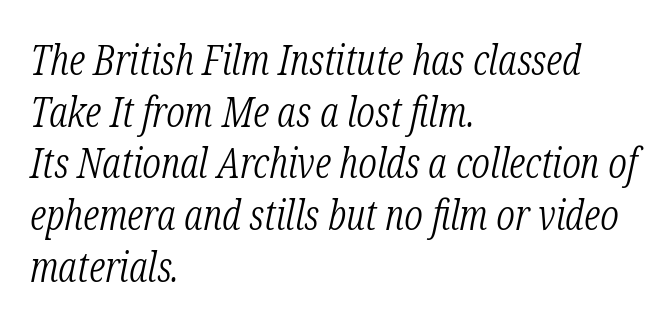
Q: Is the text bold? A: No.
Q: Is the text italic (slanted)? A: Yes, it leans right by about 12 degrees.
Q: Is the typeface a serif or a sans-serif typeface? A: Serif.
Q: Is the text underlined? A: No.
Q: How is the paragraph aligned? A: Left-aligned.
Q: Is the spacing between letters normal or unusually wide? A: Normal.
Q: Width (condensed, normal, or wide)? A: Condensed.
Q: Stroke contrast? A: Low.
Q: x-height? A: Medium.
Q: Monospaced? A: No.
